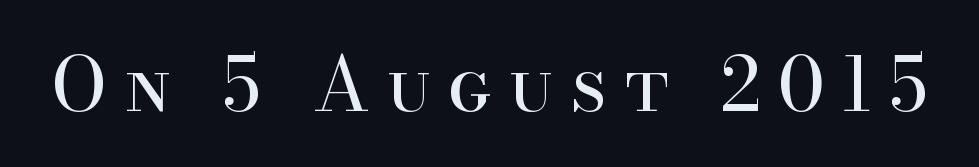
The image shows 75 px regular-weight serif type, upright; set unusually wide letter spacing (+0.22 em), not underlined; high stroke contrast and a small x-height.
